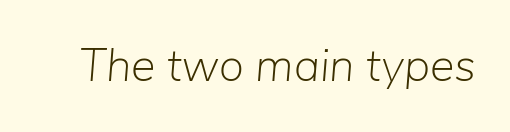
The image shows 46 px light type, italic (leaning right); set normal letter spacing, not underlined; low stroke contrast and a medium x-height.
